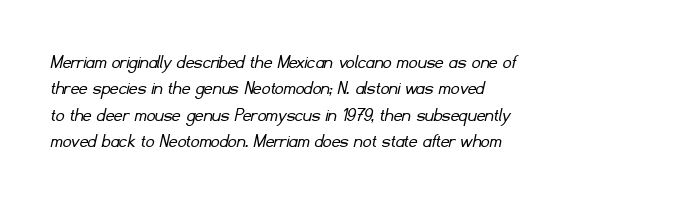
Q: Is the text bold? A: No.
Q: Is the text underlined? A: No.
Q: How is the paragraph aligned? A: Left-aligned.
Q: Is the spacing between letters normal or unusually wide? A: Normal.
Q: Is the spacing between lines tight, normal or loose? A: Normal.
